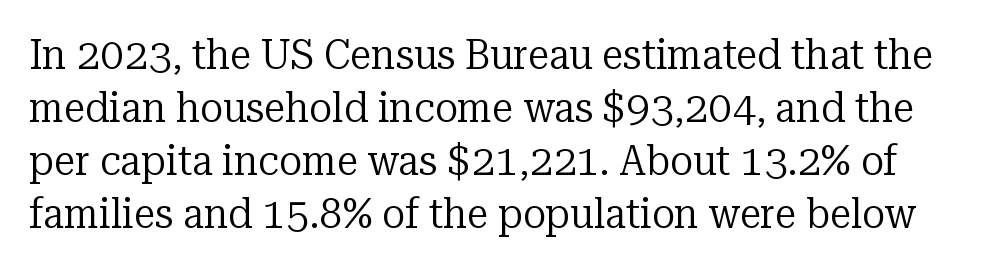
The image shows 43 px regular-weight serif type, upright; set line spacing 1.23x, normal letter spacing, not underlined; low stroke contrast and a medium x-height.
